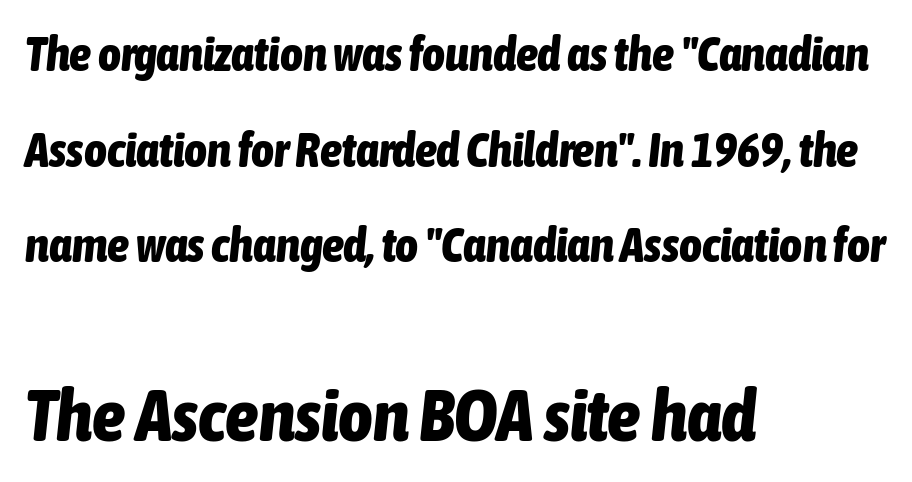
Nobody touched the tracking dial on this one. Which margin do the lines hug? The left one — the right edge is uneven. Do the characters align in a grid? No, the font is proportional. Plain, unruled lines of type. The text carries the slant typical of an italic or oblique font. The emphasis by scale lands on block number two, below.
